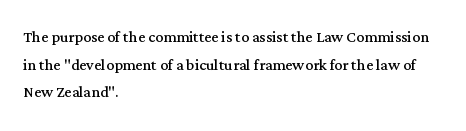
This rendering leaves character spacing at its baseline value. These lines stack with their left ends in a neat column. Reading down the column, the eye jumps a familiar distance to each next line. Stroke mass is kept to a normal reading level or below. Unlike italic type, these characters show no tilt at all. No word sits above an underline.
